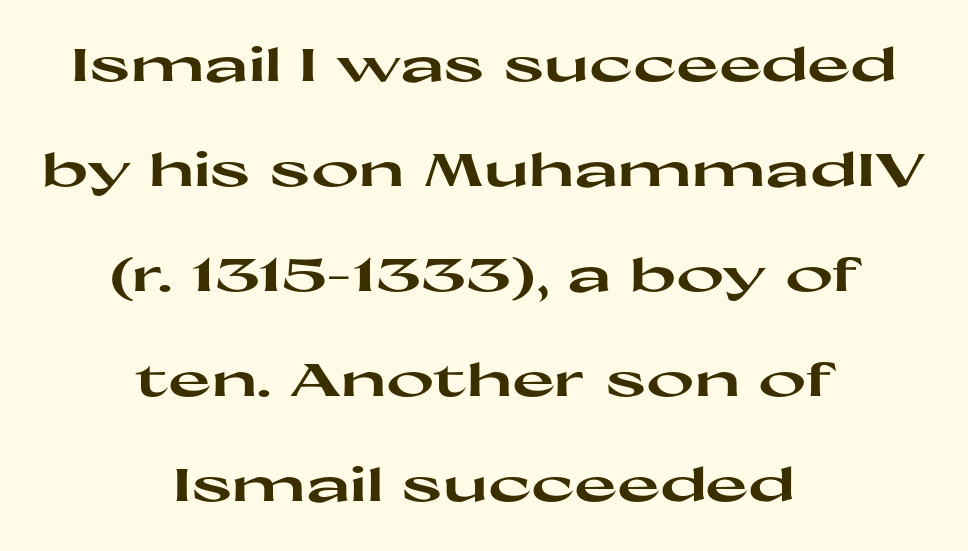
{"serif": "no", "italic": "no", "bold": "yes", "weight": "heavy", "width": "wide", "stroke_contrast": "high", "x_height": "medium", "monospaced": "no", "underline": "no", "align": "center", "line_spacing": "loose", "line_spacing_ratio": 2.28, "letter_spacing": "normal", "letter_spacing_em": 0.0, "glyph_px": 46}
